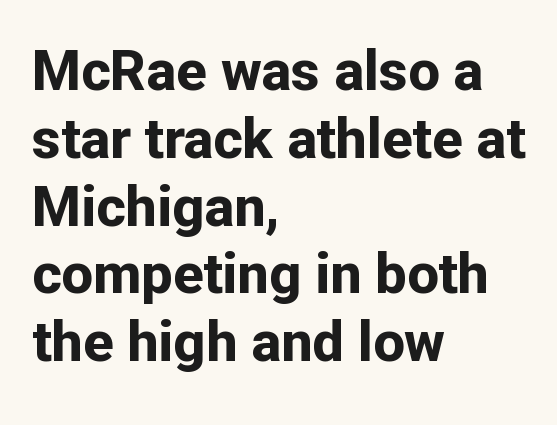
The image shows 56 px bold sans-serif type, upright; set left-aligned, line spacing 1.21x, normal letter spacing, not underlined; low stroke contrast and a medium x-height.
